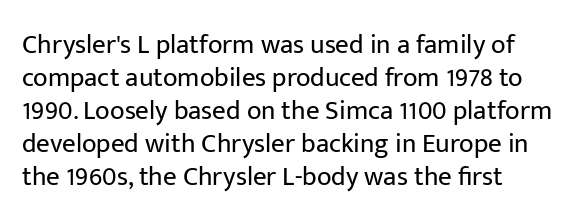
{"italic": "no", "bold": "no", "underline": "no", "align": "left", "line_spacing_ratio": 1.22, "letter_spacing": "normal", "letter_spacing_em": 0.0, "glyph_px": 27}
